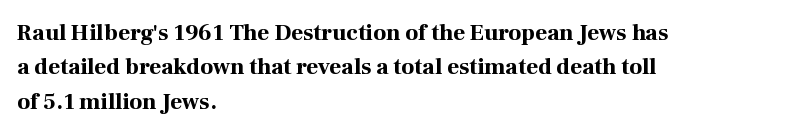
The image shows 23 px bold type, upright; set left-aligned, normal line spacing (1.5x), normal letter spacing, not underlined.
